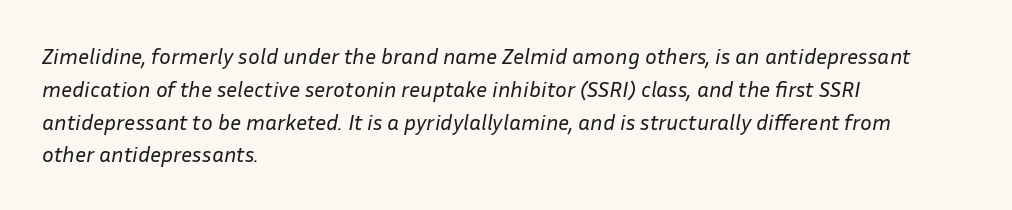
{"italic": "yes", "lean": "right", "slant_degrees": 10, "bold": "no", "underline": "no", "align": "left", "line_spacing": "normal", "line_spacing_ratio": 1.49, "letter_spacing": "normal", "letter_spacing_em": 0.0, "glyph_px": 22}
